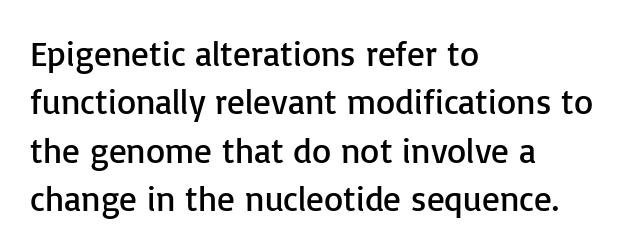
Q: Is the text bold? A: No.
Q: Is the text italic (slanted)? A: No, it is upright.
Q: Is the typeface a serif or a sans-serif typeface? A: Sans-serif.
Q: Is the text underlined? A: No.
Q: How is the paragraph aligned? A: Left-aligned.
Q: Is the spacing between letters normal or unusually wide? A: Normal.
Q: Is the spacing between lines tight, normal or loose? A: Normal.
Q: Width (condensed, normal, or wide)? A: Normal.
Q: Stroke contrast? A: Low.
Q: x-height? A: Medium.
Q: Monospaced? A: No.
